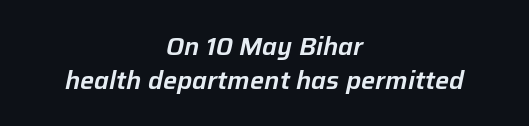
Descenders are the only things crossing below the line. Characters follow at the spacing the type designer built in. Leading: standard. Alignment: centered. It's the slanting kind of type.
